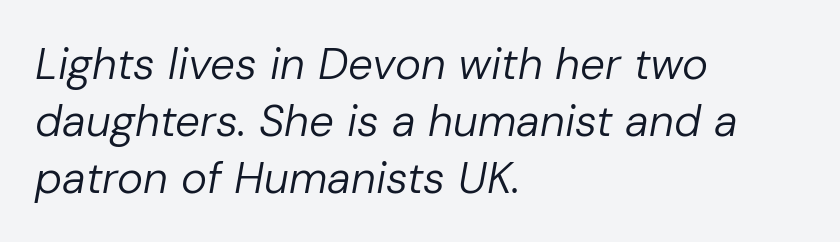
The image shows 44 px regular-weight type, italic (leaning right); set left-aligned, normal line spacing (1.29x), normal letter spacing, not underlined; low stroke contrast and a medium x-height.
